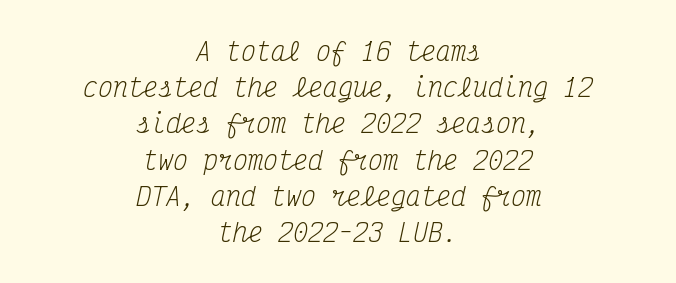
Just letters on the line, the space beneath them empty. Caption: standard tracking, unaltered. Bold? No — there's no thickening of the strokes. The rendering positions every line midway between the sides. The lines sit at an ordinary, default distance from one another. Looking at the ascenders, they clearly lean.
